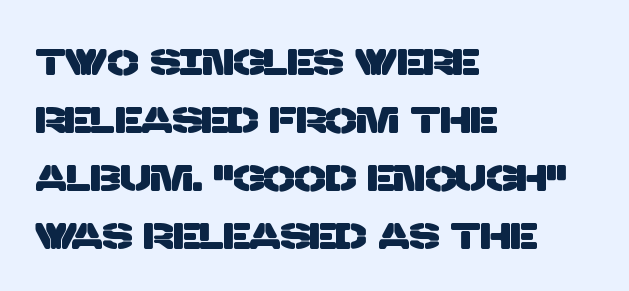
Q: Is the typeface a serif or a sans-serif typeface? A: Sans-serif.
Q: Is the text underlined? A: No.
Q: How is the paragraph aligned? A: Left-aligned.
Q: Is the spacing between letters normal or unusually wide? A: Normal.
Q: Is the spacing between lines tight, normal or loose? A: Normal.
Q: Width (condensed, normal, or wide)? A: Normal.
Q: Stroke contrast? A: Low.
Q: x-height? A: Large.
Q: Monospaced? A: No.
